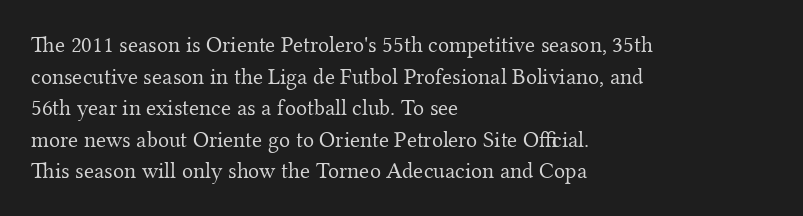
The strokes are not fattened; the text isn't bold. Beneath every word, the page is bare. Every row of glyphs begins at an identical x-position on the left. In terms of posture, this sample is upright.
